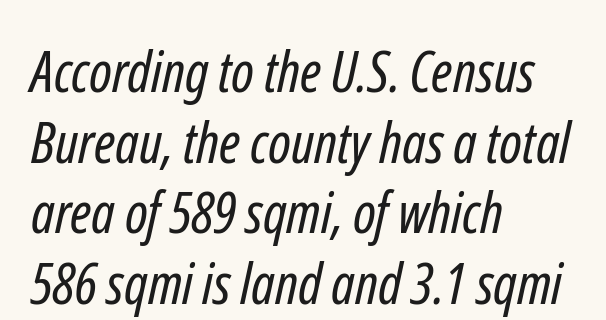
Q: Is the text bold? A: No.
Q: Is the typeface a serif or a sans-serif typeface? A: Sans-serif.
Q: Is the text underlined? A: No.
Q: How is the paragraph aligned? A: Left-aligned.
Q: Is the spacing between letters normal or unusually wide? A: Normal.
Q: Width (condensed, normal, or wide)? A: Condensed.
Q: Stroke contrast? A: Low.
Q: x-height? A: Medium.
Q: Monospaced? A: No.
